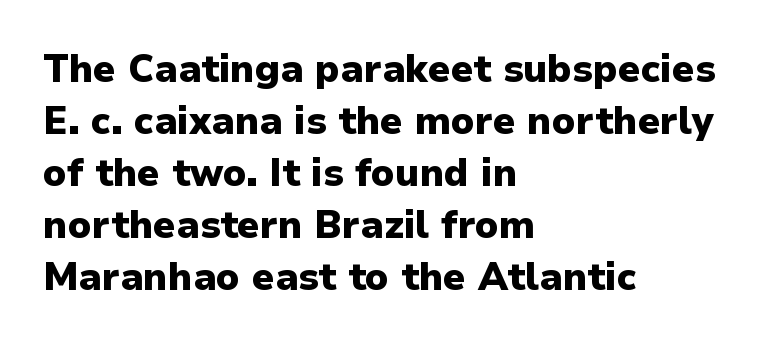
{"serif": "no", "italic": "no", "bold": "yes", "weight": "heavy", "width": "normal", "stroke_contrast": "low", "x_height": "medium", "monospaced": "no", "underline": "no", "align": "left", "line_spacing": "normal", "line_spacing_ratio": 1.37, "letter_spacing": "normal", "letter_spacing_em": 0.0, "glyph_px": 38}
